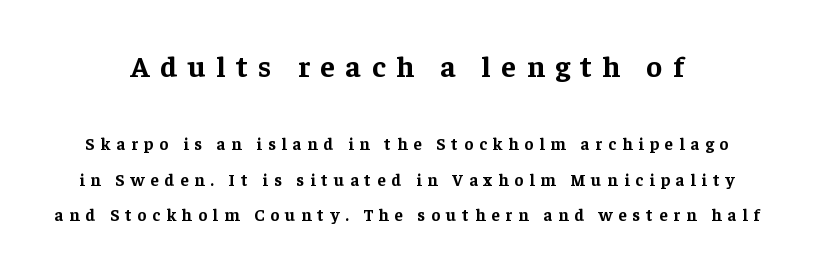
The image shows 30 px bold serif type, upright; set loose line spacing (2.1x), unusually wide letter spacing (+0.35 em), not underlined; the first (top) block is 1.76x larger; low stroke contrast and a medium x-height.
